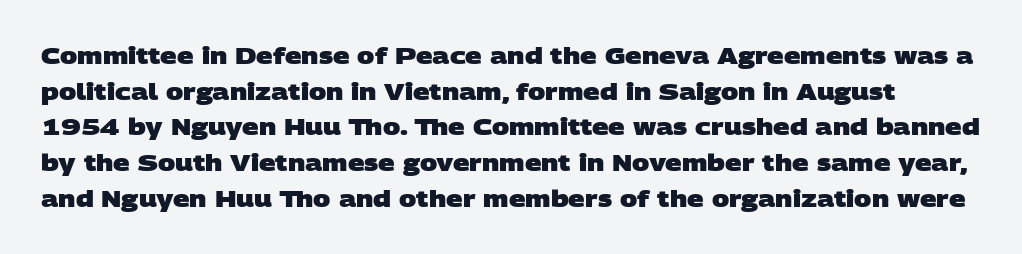
Line spacing here is normal. Descenders are the only things crossing below the line. I'd describe the lettering as bold — thick and assertive. There is no visible air inserted between adjacent glyphs.
